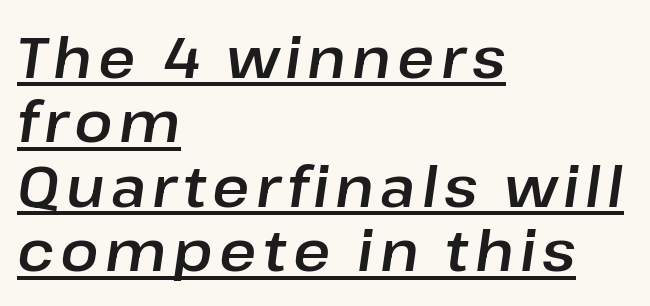
Q: Is the text italic (slanted)? A: Yes, it leans right by about 8 degrees.
Q: Is the text underlined? A: Yes.
Q: How is the paragraph aligned? A: Left-aligned.
Q: Is the spacing between lines tight, normal or loose? A: Tight.
Q: Width (condensed, normal, or wide)? A: Normal.
Q: Stroke contrast? A: Low.
Q: x-height? A: Medium.
Q: Monospaced? A: No.
